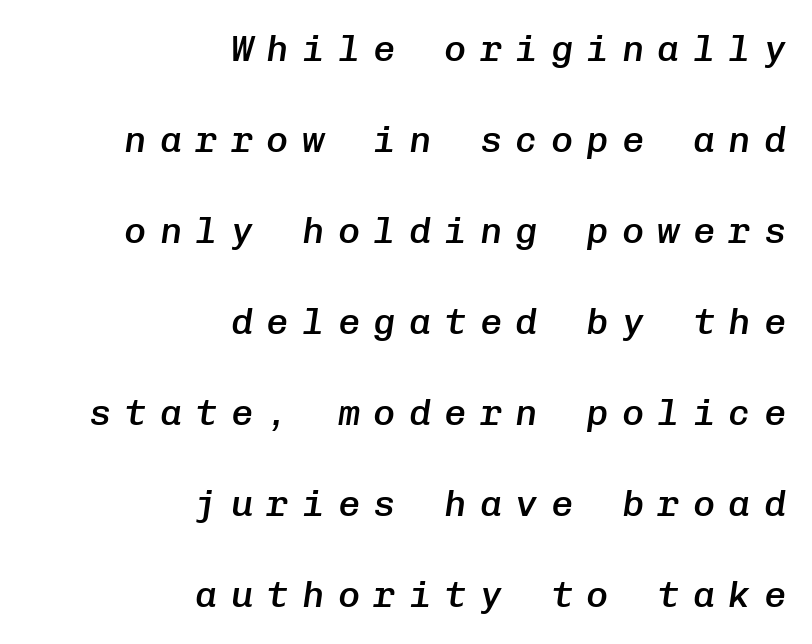
Q: Is the text bold? A: Semi-bold.
Q: Is the text italic (slanted)? A: Yes, it leans right by about 8 degrees.
Q: Is the text underlined? A: No.
Q: How is the paragraph aligned? A: Right-aligned.
Q: Is the spacing between letters normal or unusually wide? A: Unusually wide.
Q: Is the spacing between lines tight, normal or loose? A: Loose.
Q: Width (condensed, normal, or wide)? A: Normal.
Q: Stroke contrast? A: Low.
Q: x-height? A: Medium.
Q: Monospaced? A: Yes.
